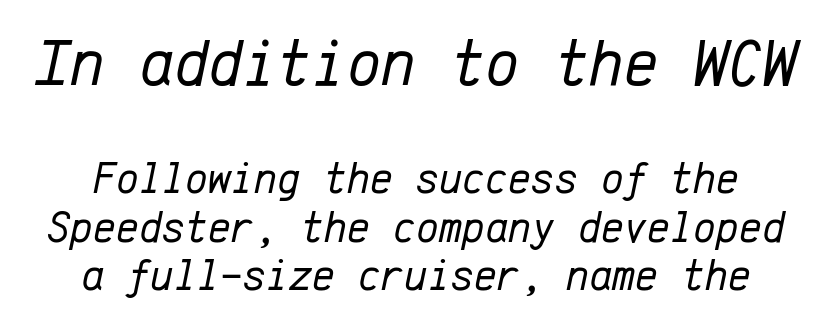
Q: Is the text bold? A: No.
Q: Is the text italic (slanted)? A: Yes, it leans right by about 12 degrees.
Q: Is the text underlined? A: No.
Q: Is the spacing between letters normal or unusually wide? A: Normal.
Q: Is the spacing between lines tight, normal or loose? A: Tight.
Q: Which block of text is set in a larger size, the first (top) or the second (bottom)? A: The first (top) one.
Q: Width (condensed, normal, or wide)? A: Normal.
Q: Stroke contrast? A: Low.
Q: x-height? A: Medium.
Q: Monospaced? A: Yes.
